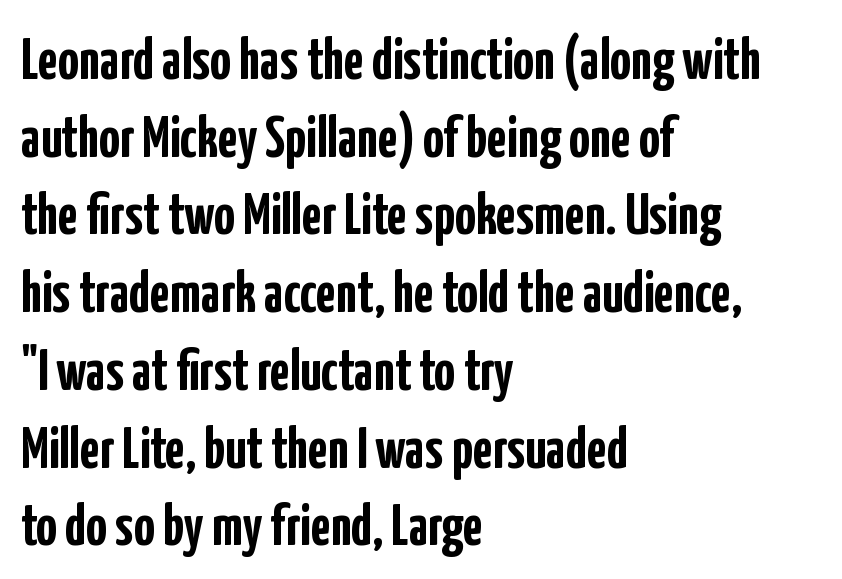
Every stem runs plumb, perpendicular to the baseline. Nothing unusual about the tracking: characters are spaced as the font intends. The passage shown is emphatically bold. The rendering shows plain stroke endings on the letterforms — a sans-serif design.
